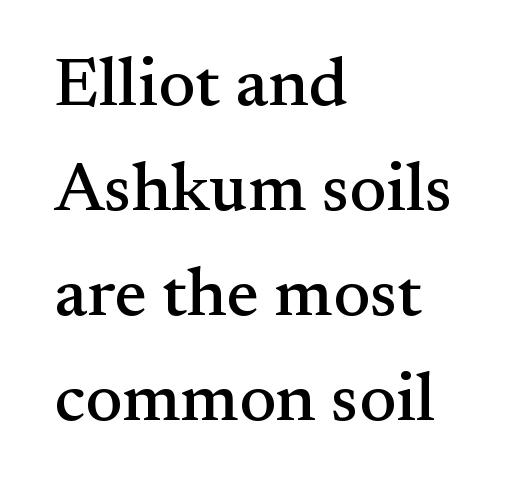
Q: Is the text italic (slanted)? A: No, it is upright.
Q: Is the typeface a serif or a sans-serif typeface? A: Serif.
Q: Is the text underlined? A: No.
Q: How is the paragraph aligned? A: Left-aligned.
Q: Is the spacing between letters normal or unusually wide? A: Normal.
Q: Is the spacing between lines tight, normal or loose? A: Normal.
Q: Width (condensed, normal, or wide)? A: Normal.
Q: Stroke contrast? A: Medium.
Q: x-height? A: Small.
Q: Monospaced? A: No.
